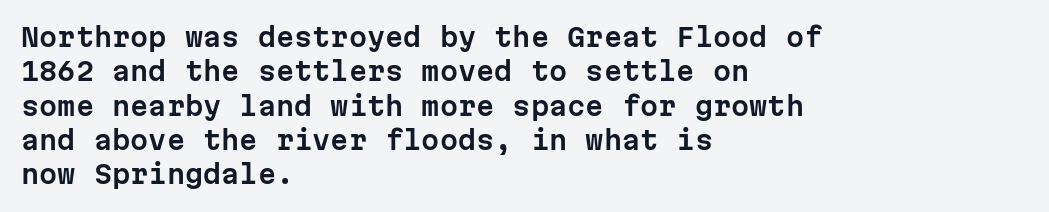
{"italic": "no", "underline": "no", "align": "left", "line_spacing": "normal", "line_spacing_ratio": 1.32, "letter_spacing": "normal", "letter_spacing_em": 0.0, "glyph_px": 26}
